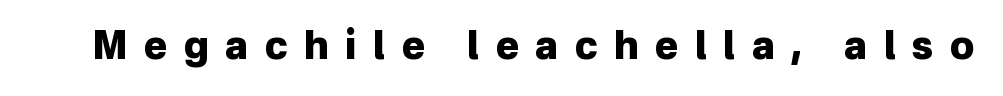
Q: Is the text bold? A: Yes.
Q: Is the text italic (slanted)? A: No, it is upright.
Q: Is the typeface a serif or a sans-serif typeface? A: Sans-serif.
Q: Is the text underlined? A: No.
Q: Is the spacing between letters normal or unusually wide? A: Unusually wide.
Q: Width (condensed, normal, or wide)? A: Normal.
Q: Stroke contrast? A: Low.
Q: x-height? A: Medium.
Q: Monospaced? A: No.
